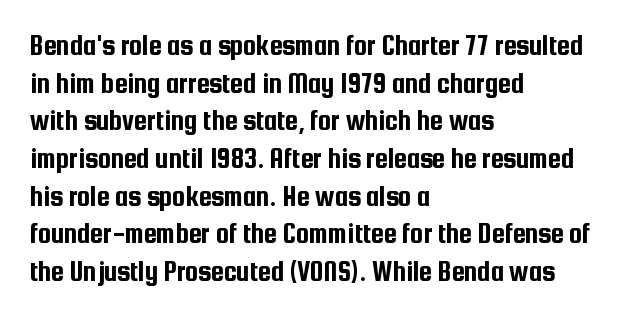
{"serif": "no", "italic": "no", "width": "condensed", "stroke_contrast": "low", "x_height": "medium", "monospaced": "no", "underline": "no", "align": "left", "line_spacing": "normal", "line_spacing_ratio": 1.3, "letter_spacing": "normal", "letter_spacing_em": 0.0, "glyph_px": 29}
